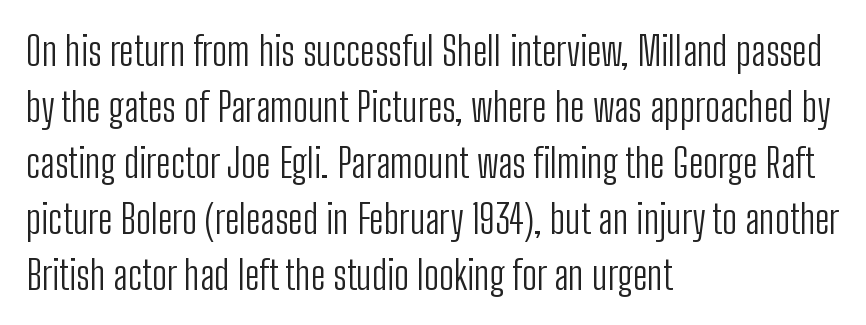
Q: Is the text bold? A: No.
Q: Is the text italic (slanted)? A: No, it is upright.
Q: Is the typeface a serif or a sans-serif typeface? A: Sans-serif.
Q: Is the text underlined? A: No.
Q: How is the paragraph aligned? A: Left-aligned.
Q: Is the spacing between letters normal or unusually wide? A: Normal.
Q: Is the spacing between lines tight, normal or loose? A: Normal.
Q: Width (condensed, normal, or wide)? A: Condensed.
Q: Stroke contrast? A: Low.
Q: x-height? A: Medium.
Q: Monospaced? A: No.
